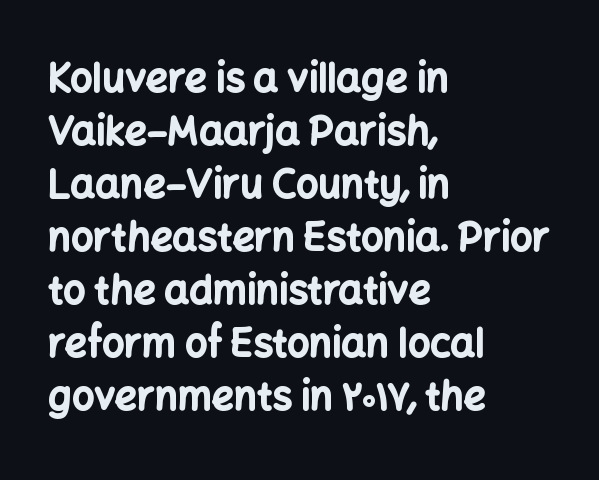
The image shows 39 px bold sans-serif type, upright; set left-aligned, normal line spacing (1.36x), normal letter spacing, not underlined; low stroke contrast and a medium x-height.
